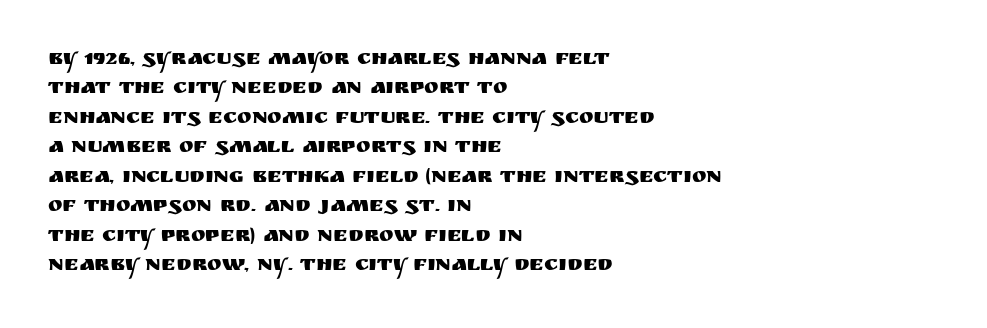
Reading down the block, your eye returns to a fixed left position each line. The type sits square on the baseline with zero lean. The space directly below the letters is spotless. Notice how descenders clear the ascenders below comfortably — that's standard leading. Each word holds together tightly as a unit, with standard inter-letter gaps.
